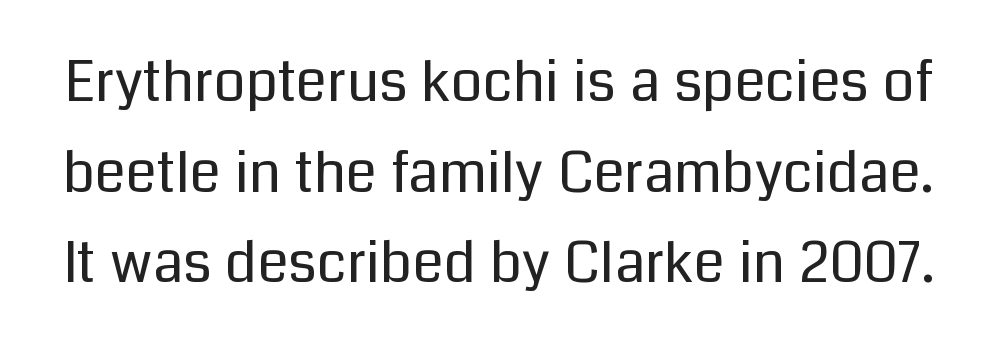
{"serif": "no", "italic": "no", "bold": "no", "weight": "regular", "width": "normal", "stroke_contrast": "low", "x_height": "medium", "monospaced": "no", "underline": "no", "line_spacing": "normal", "line_spacing_ratio": 1.62, "letter_spacing": "normal", "letter_spacing_em": 0.0, "glyph_px": 56}
